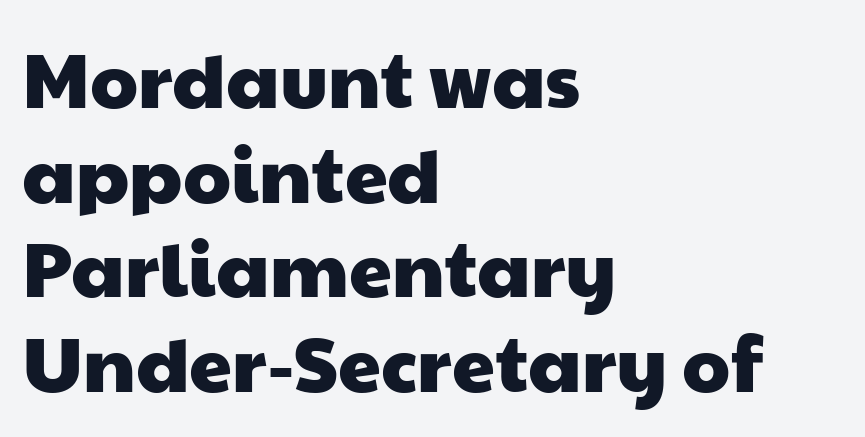
{"serif": "no", "width": "wide", "stroke_contrast": "low", "x_height": "medium", "monospaced": "no", "underline": "no", "align": "left", "line_spacing_ratio": 1.23, "letter_spacing": "normal", "letter_spacing_em": 0.0, "glyph_px": 77}
